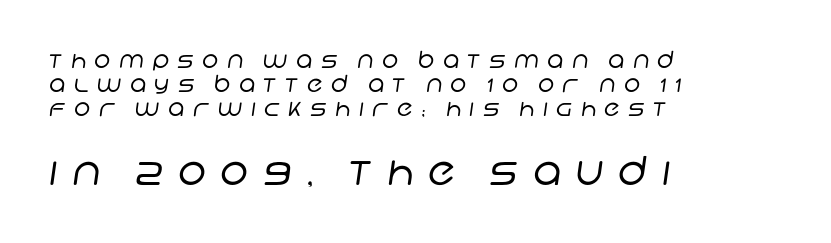
{"serif": "no", "bold": "no", "weight": "regular", "width": "normal", "stroke_contrast": "low", "x_height": "large", "monospaced": "no", "underline": "no", "align": "left", "line_spacing": "tight", "line_spacing_ratio": 1.05, "letter_spacing": "wide", "letter_spacing_em": 0.36, "larger_block": "second", "size_ratio": 1.74, "glyph_px": 40}
